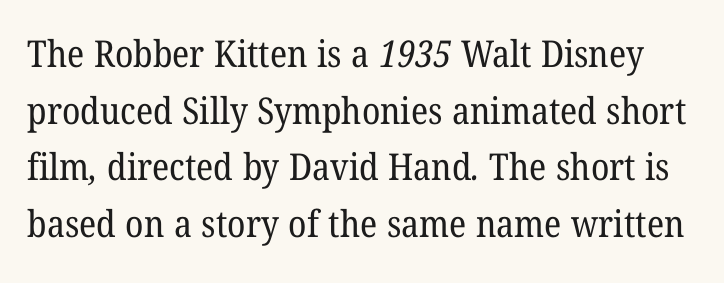
The passage shown is typed in a proportional face where columns would drift. Line spacing here is normal. Nothing unusual about the tracking: characters are spaced as the font intends. A typesetter would label this face a serif. Stems and bowls with no extra thickness — not bold. Type without underlining.
